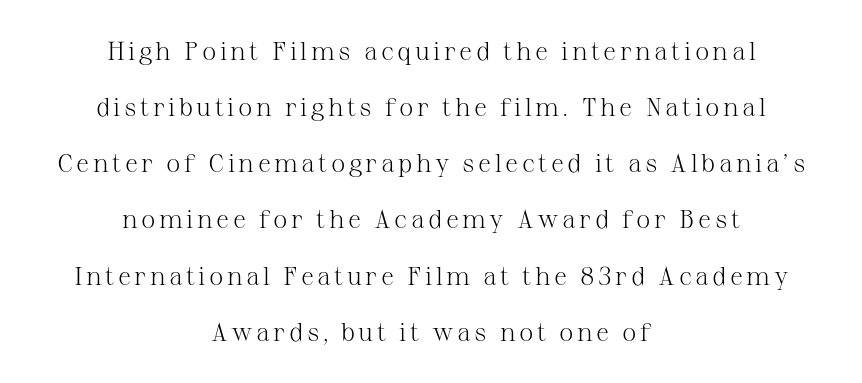
{"italic": "no", "bold": "no", "underline": "no", "align": "center", "line_spacing": "loose", "line_spacing_ratio": 2.16, "glyph_px": 26}
